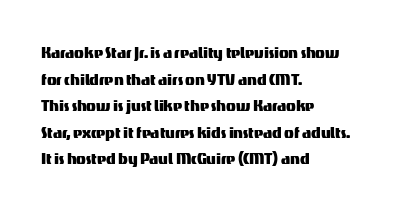
The image shows 20 px text type, upright; set left-aligned, normal line spacing (1.33x), normal letter spacing, not underlined.
